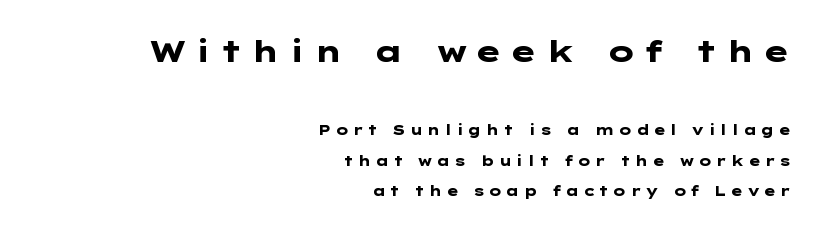
{"serif": "no", "italic": "no", "bold": "yes", "weight": "heavy", "width": "wide", "stroke_contrast": "low", "x_height": "medium", "underline": "no", "align": "right", "line_spacing": "loose", "line_spacing_ratio": 2.18, "letter_spacing": "wide", "letter_spacing_em": 0.23, "larger_block": "first", "size_ratio": 2.14, "glyph_px": 30}
